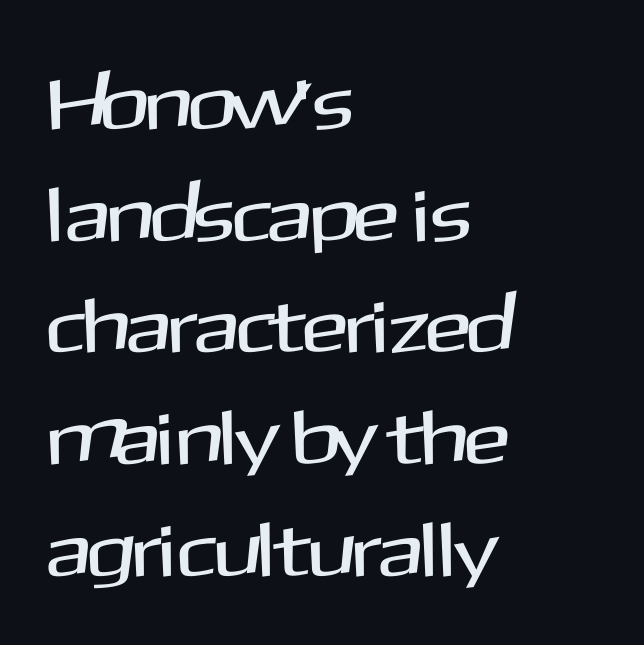
The passage shown is typed in a proportional face where columns would drift. Compared with typical body copy, the letter spacing here is the same. Beneath every word, the page is bare. The typography opts for an upright posture over an oblique one. Check where the strokes stop: nothing finishes them off — pure sans.
